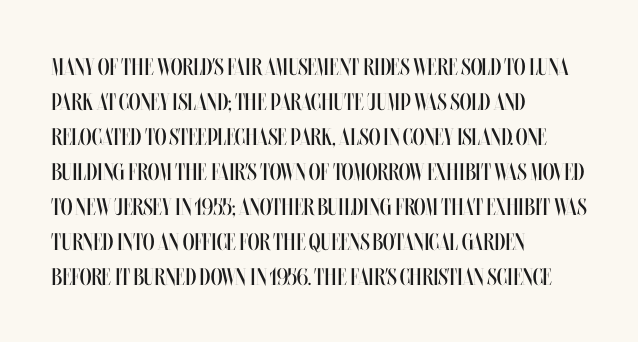
The image shows 24 px text type, upright; set left-aligned, normal line spacing (1.46x), normal letter spacing, not underlined.
